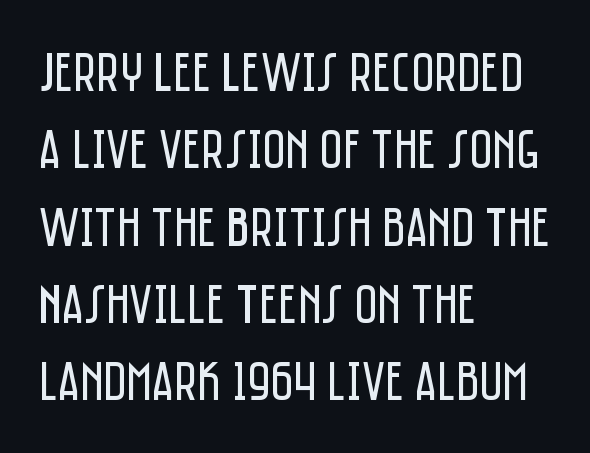
All the whitespace from short lines collects on the right. Italic: no, the glyphs are upright roman. Descender tails drop into unmarked territory. Observe the ordinary spacing: letters are neighbours, not strangers. Nothing sits at the stroke ends, so this counts as sans-serif.
